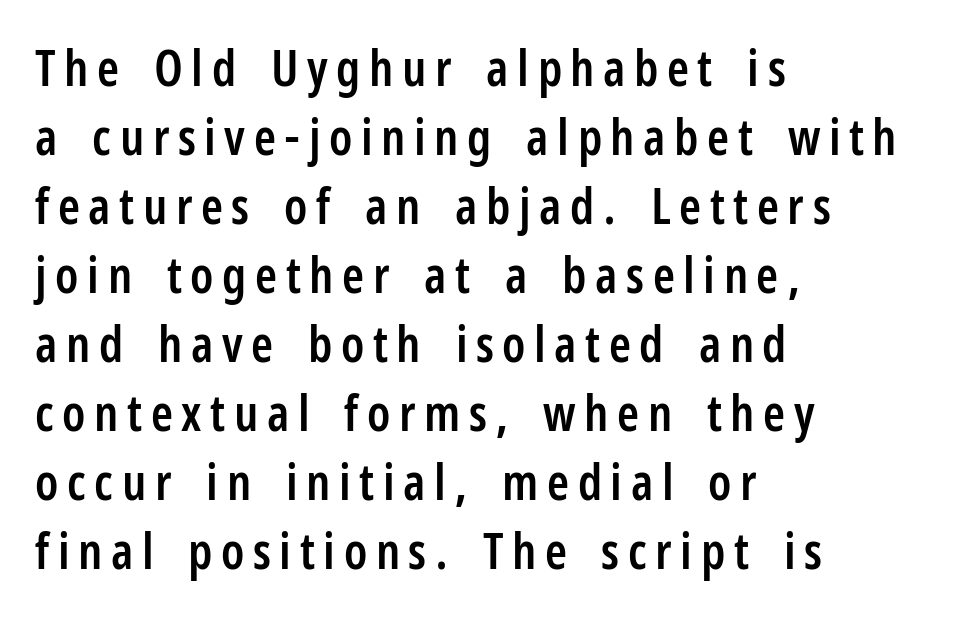
{"serif": "no", "italic": "no", "bold": "semi", "weight": "semibold", "width": "condensed", "stroke_contrast": "low", "x_height": "medium", "monospaced": "no", "underline": "no", "align": "left", "line_spacing": "normal", "line_spacing_ratio": 1.38, "glyph_px": 50}
